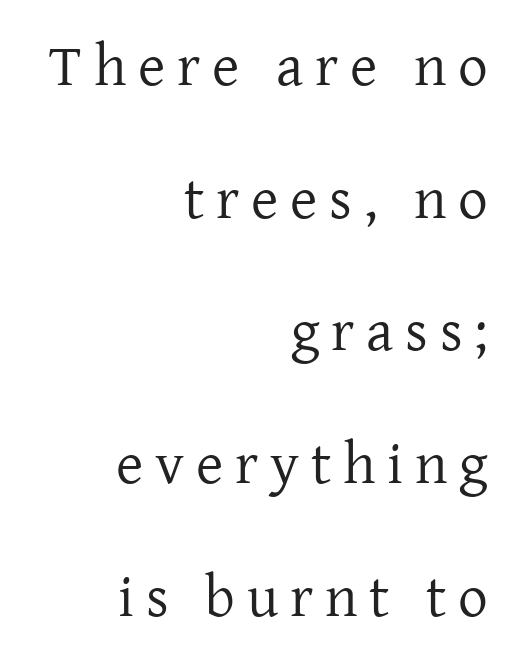
{"serif": "yes", "italic": "no", "bold": "no", "weight": "regular", "width": "normal", "stroke_contrast": "low", "x_height": "medium", "monospaced": "no", "underline": "no", "align": "right", "line_spacing": "loose", "line_spacing_ratio": 2.25, "letter_spacing": "wide", "letter_spacing_em": 0.2, "glyph_px": 59}
